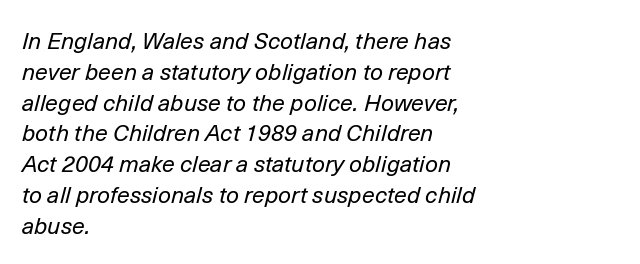
{"italic": "yes", "lean": "right", "slant_degrees": 14, "bold": "no", "underline": "no", "align": "left", "line_spacing": "normal", "line_spacing_ratio": 1.34, "letter_spacing": "normal", "letter_spacing_em": 0.0, "glyph_px": 23}
